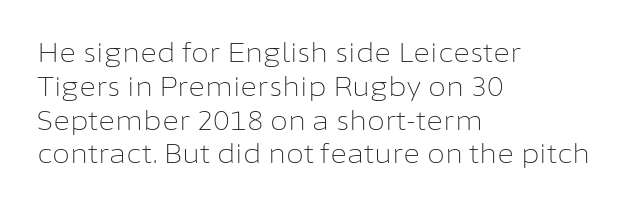
Q: Is the text bold? A: No.
Q: Is the text italic (slanted)? A: No, it is upright.
Q: Is the text underlined? A: No.
Q: How is the paragraph aligned? A: Left-aligned.
Q: Is the spacing between letters normal or unusually wide? A: Normal.
Q: Is the spacing between lines tight, normal or loose? A: Normal.
